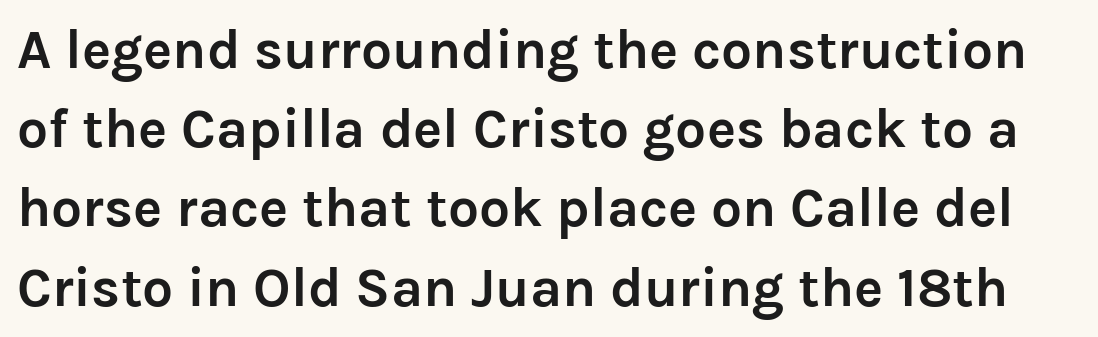
The passage shown stacks its lines at a standard gap. I'd call this a sans setting — the letters go barefoot. The lettering holds an erect, upright posture throughout. Spacing verdict: proportional, widths tailored to each character. The glyphs are unaccompanied by any horizontal stroke below them. The rendering uses a bold face; every stroke is thick and dark.
